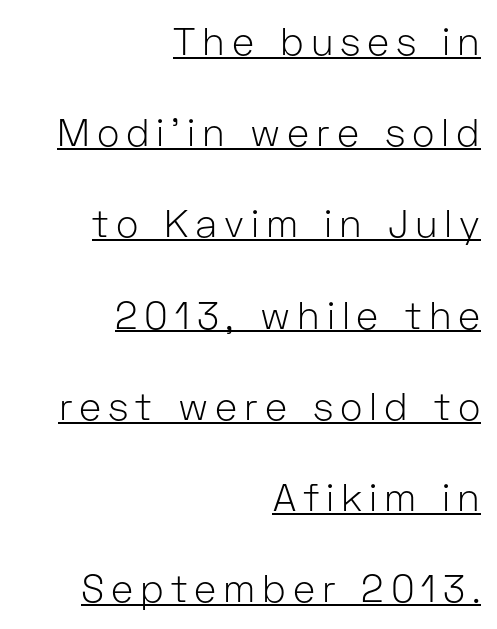
{"serif": "no", "italic": "no", "bold": "no", "weight": "light", "width": "normal", "stroke_contrast": "low", "x_height": "medium", "monospaced": "no", "underline": "yes", "align": "right", "line_spacing": "loose", "line_spacing_ratio": 2.4, "glyph_px": 38}
